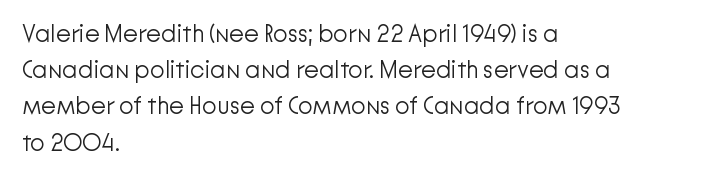
Q: Is the text bold? A: No.
Q: Is the text italic (slanted)? A: No, it is upright.
Q: Is the text underlined? A: No.
Q: How is the paragraph aligned? A: Left-aligned.
Q: Is the spacing between letters normal or unusually wide? A: Normal.
Q: Is the spacing between lines tight, normal or loose? A: Normal.
